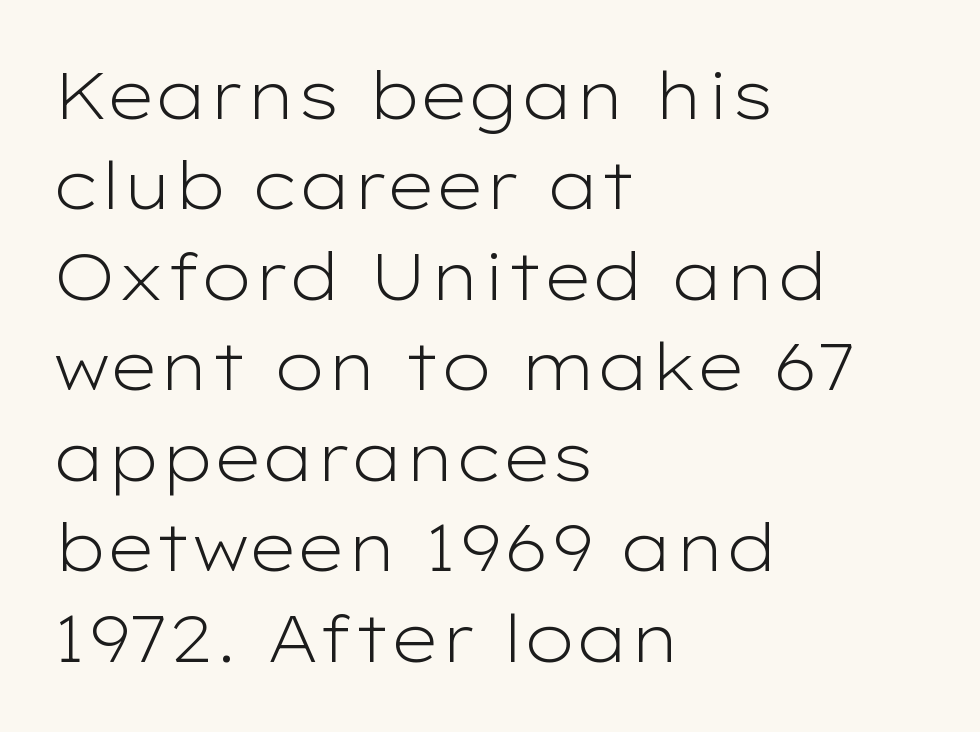
{"serif": "no", "italic": "no", "bold": "no", "weight": "light", "width": "wide", "stroke_contrast": "low", "x_height": "medium", "monospaced": "no", "underline": "no", "align": "left", "line_spacing": "normal", "line_spacing_ratio": 1.37, "letter_spacing": "normal", "letter_spacing_em": 0.0, "glyph_px": 66}
